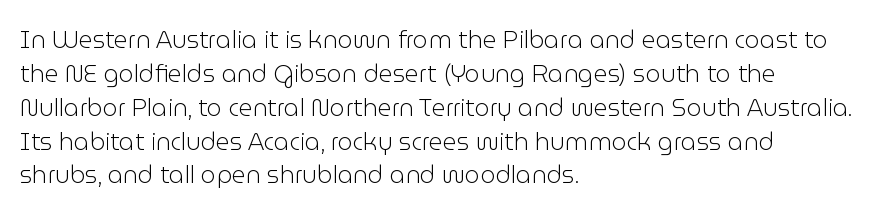
The image shows 24 px text type, upright; set left-aligned, normal line spacing (1.41x), normal letter spacing, not underlined.
